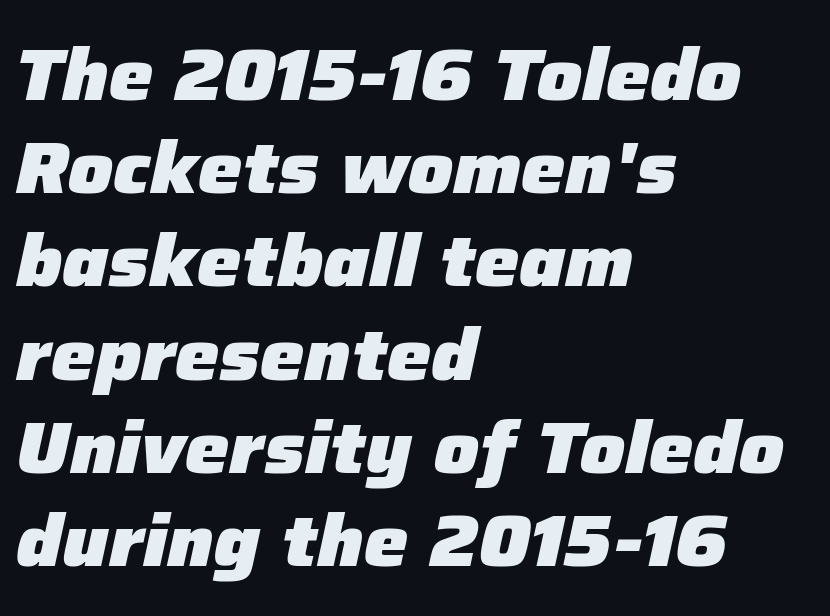
It's the slanting kind of type. The rag falls on the right side of this text block. Is there much room between lines? A standard amount, neither cramped nor airy. Thick stems and heavy bowls — unmistakably bold. The words here are not underlined. The type is set solid horizontally, with unmodified tracking.
